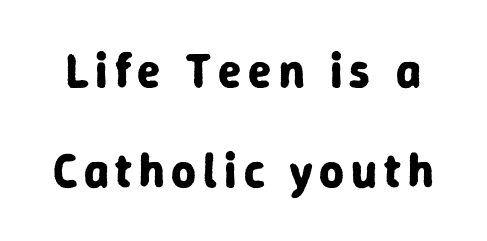
The image shows 48 px bold sans-serif type, upright; set loose line spacing (2.08x), not underlined; low stroke contrast and a medium x-height.
